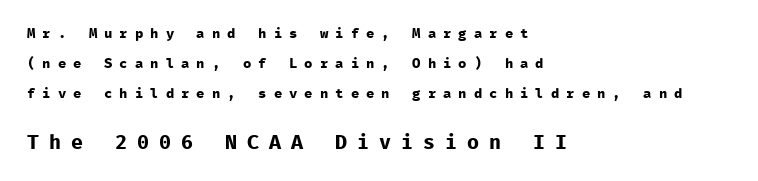
{"italic": "no", "bold": "yes", "underline": "no", "align": "left", "line_spacing": "loose", "line_spacing_ratio": 2.14, "letter_spacing": "wide", "letter_spacing_em": 0.5, "larger_block": "second", "size_ratio": 1.43, "glyph_px": 20}
